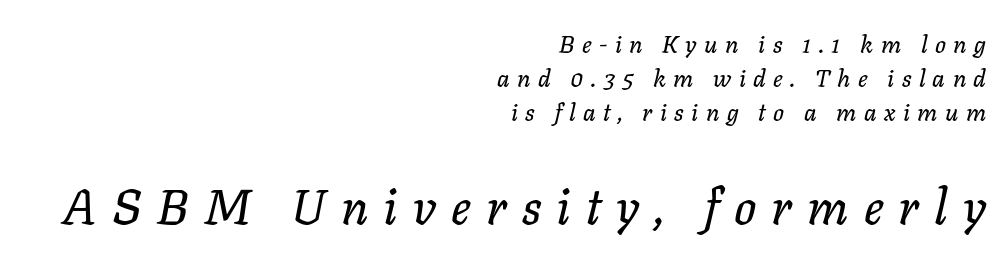
{"italic": "yes", "lean": "right", "slant_degrees": 11, "width": "normal", "stroke_contrast": "low", "x_height": "medium", "monospaced": "no", "underline": "no", "align": "right", "line_spacing": "normal", "line_spacing_ratio": 1.41, "letter_spacing": "wide", "letter_spacing_em": 0.31, "larger_block": "second", "size_ratio": 2.04, "glyph_px": 49}
